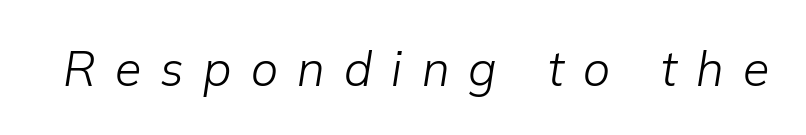
The image shows 48 px light type, italic (leaning right); set unusually wide letter spacing (+0.4 em), not underlined; low stroke contrast and a medium x-height.
